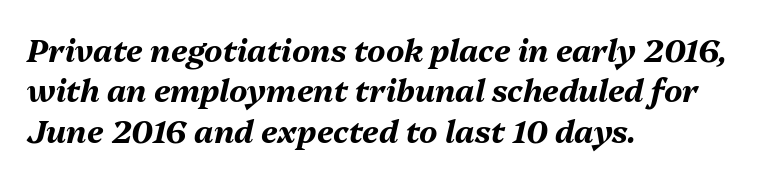
{"italic": "yes", "lean": "right", "slant_degrees": 13, "bold": "yes", "weight": "bold", "width": "normal", "stroke_contrast": "medium", "x_height": "medium", "monospaced": "no", "underline": "no", "align": "left", "line_spacing": "normal", "line_spacing_ratio": 1.3, "letter_spacing": "normal", "letter_spacing_em": 0.0, "glyph_px": 31}
